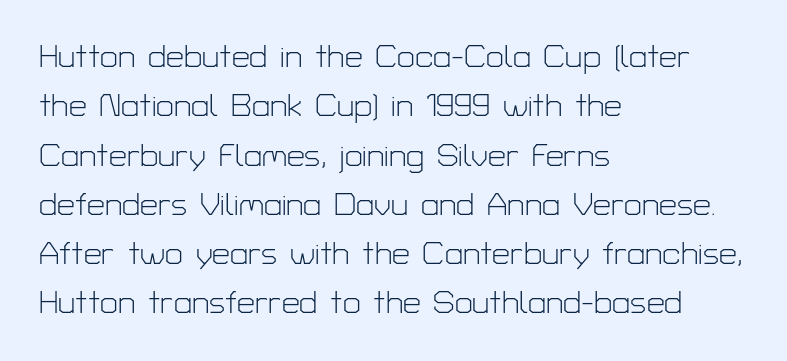
The rendering shows plain stroke endings on the letterforms — a sans-serif design. Stem width sits at or under what a default text font uses. Line spacing here is normal. Nobody drew a line under any word here. Tracking here is standard; glyphs follow each other at the usual distance. Note the varied advance widths — an 'i' is clearly narrower than an 'm'.
